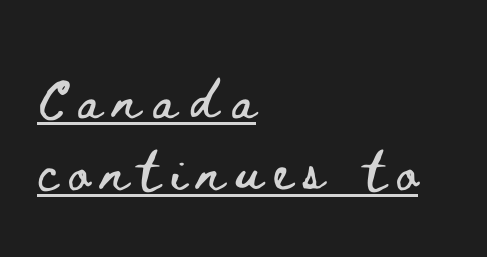
Q: Is the text italic (slanted)? A: Yes.
Q: Is the text underlined? A: Yes.
Q: How is the paragraph aligned? A: Left-aligned.
Q: Is the spacing between letters normal or unusually wide? A: Unusually wide.
Q: Is the spacing between lines tight, normal or loose? A: Normal.
Q: Width (condensed, normal, or wide)? A: Wide.
Q: Stroke contrast? A: Low.
Q: x-height? A: Small.
Q: Monospaced? A: No.
